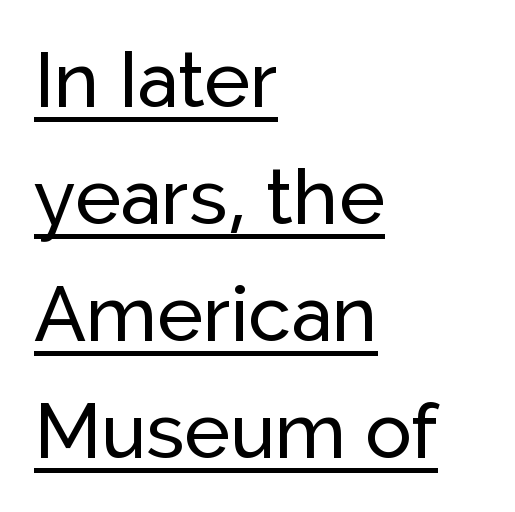
These lines stack with their left ends in a neat column. Letter spacing: default. The type family on display is of the sans-serif kind. A typesetter would call this proportional, since set widths differ per character.
